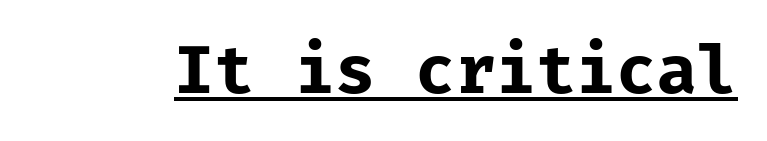
Every character sits straight up, as roman type does. Does the weight exceed regular? Yes, all the way to bold. Every character here occupies the same horizontal width, giving the sample a typewriter-like rhythm. Underline: present. Each letter's strokes conclude bluntly, with no projecting serifs. Honestly, the letter spacing is just normal — you wouldn't notice it.
